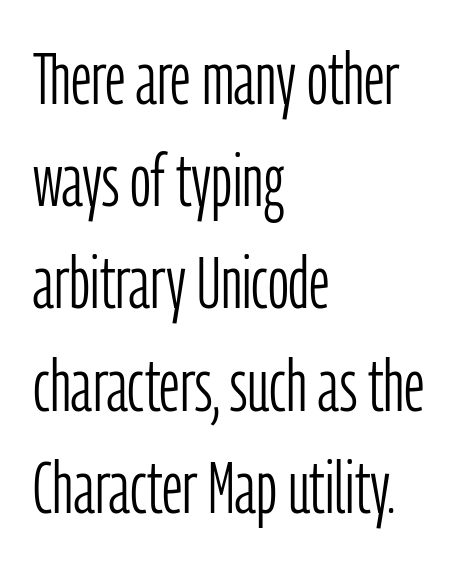
The image shows 73 px light, condensed sans-serif type, upright; set left-aligned, normal line spacing (1.4x), normal letter spacing, not underlined; low stroke contrast and a medium x-height.
